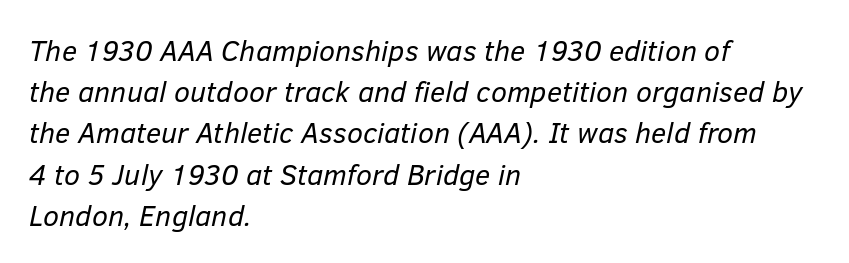
Note the varied advance widths — an 'i' is clearly narrower than an 'm'. This rendering leaves character spacing at its baseline value. Descender tails drop into unmarked territory. These lines were composed using italics.
